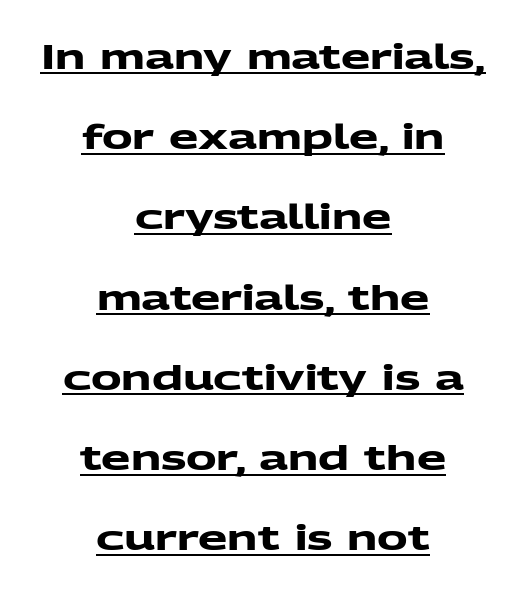
The passage shown is typeset with a sans-serif family. Tracking here is standard; glyphs follow each other at the usual distance. The setting favours the middle, as headings and verse often do. This sample has the flowing, uneven cadence of proportional lettering. Students, observe the line beneath the letters — that is underlining. If you measured baseline to baseline, you'd find a long distance.
